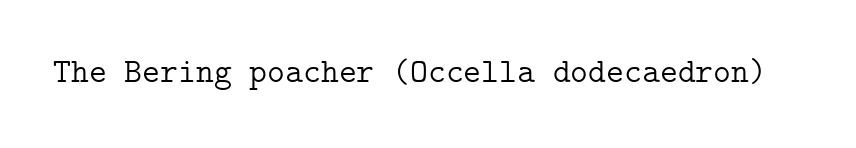
The image shows 34 px light serif type, upright; set normal letter spacing, not underlined; low stroke contrast and a medium x-height.
